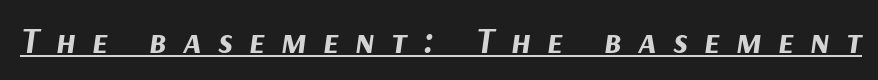
Q: Is the text bold? A: Yes.
Q: Is the text italic (slanted)? A: Yes, it leans right by about 9 degrees.
Q: Is the text underlined? A: Yes.
Q: Is the spacing between letters normal or unusually wide? A: Unusually wide.
Q: Width (condensed, normal, or wide)? A: Normal.
Q: Stroke contrast? A: Medium.
Q: x-height? A: Medium.
Q: Monospaced? A: No.
